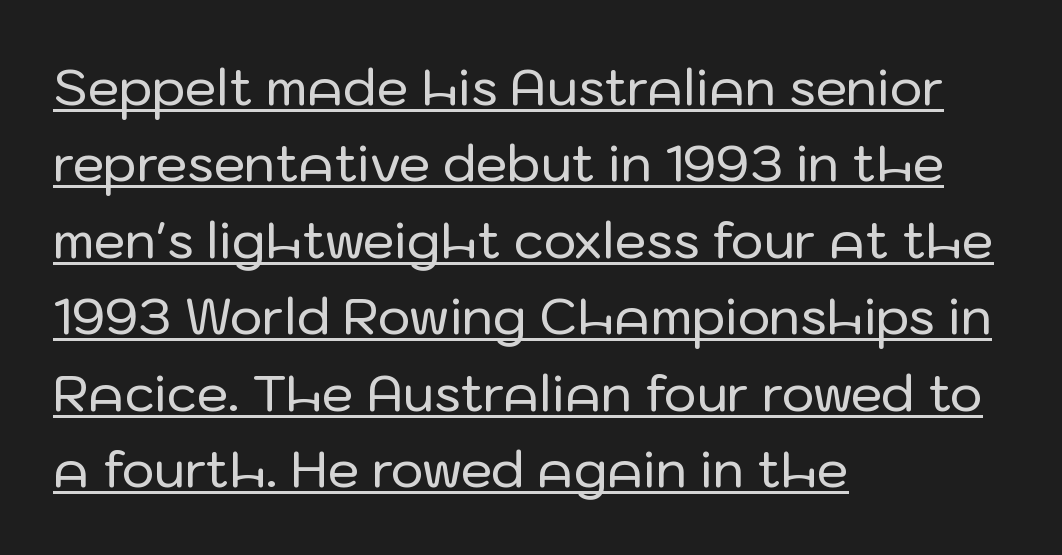
Q: Is the text italic (slanted)? A: No, it is upright.
Q: Is the typeface a serif or a sans-serif typeface? A: Sans-serif.
Q: Is the text underlined? A: Yes.
Q: How is the paragraph aligned? A: Left-aligned.
Q: Is the spacing between letters normal or unusually wide? A: Normal.
Q: Is the spacing between lines tight, normal or loose? A: Normal.
Q: Width (condensed, normal, or wide)? A: Normal.
Q: Stroke contrast? A: Low.
Q: x-height? A: Medium.
Q: Monospaced? A: No.
